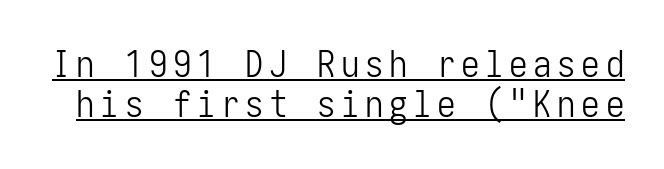
The image shows 37 px light, condensed sans-serif type, upright; set tight line spacing (1.09x), underlined; low stroke contrast and a medium x-height.
